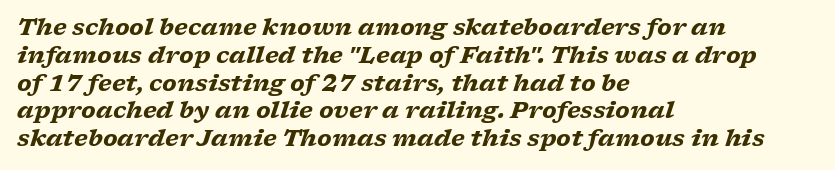
{"italic": "yes", "lean": "right", "slant_degrees": 17, "bold": "yes", "underline": "no", "align": "left", "line_spacing_ratio": 1.21, "letter_spacing": "normal", "letter_spacing_em": 0.0, "glyph_px": 23}
